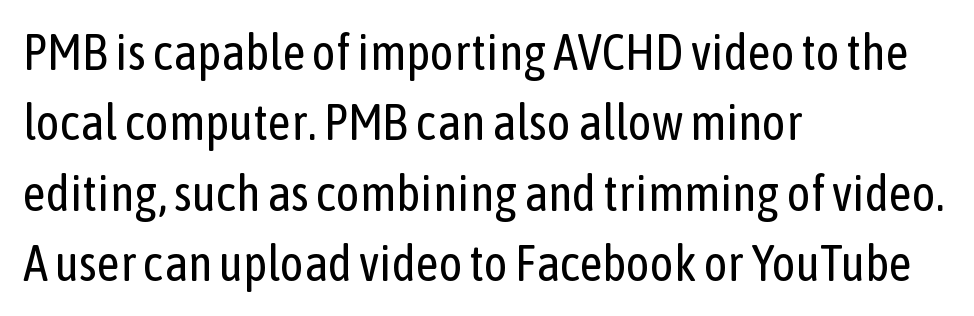
Q: Is the text bold? A: No.
Q: Is the text italic (slanted)? A: No, it is upright.
Q: Is the typeface a serif or a sans-serif typeface? A: Sans-serif.
Q: Is the text underlined? A: No.
Q: How is the paragraph aligned? A: Left-aligned.
Q: Is the spacing between letters normal or unusually wide? A: Normal.
Q: Is the spacing between lines tight, normal or loose? A: Normal.
Q: Width (condensed, normal, or wide)? A: Condensed.
Q: Stroke contrast? A: Low.
Q: x-height? A: Medium.
Q: Monospaced? A: No.
